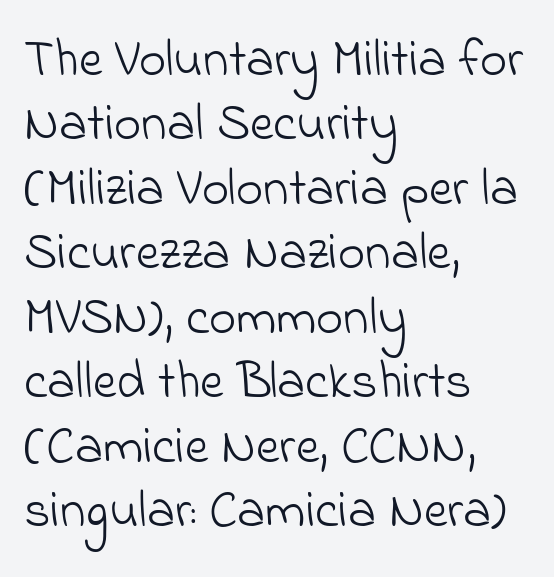
The image shows 52 px light sans-serif type; set left-aligned, line spacing 1.24x, normal letter spacing, not underlined; low stroke contrast and a small x-height.
